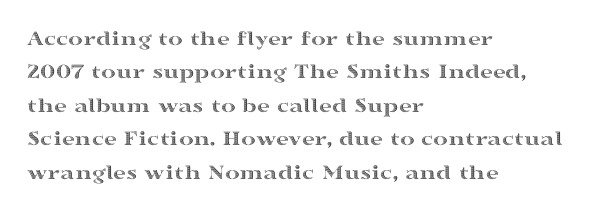
Regarding leading, the lines here are spaced in the standard way. The typography opts for an upright posture over an oblique one. Caption: multi-line text, flush left, ragged right. Nothing unusual about the tracking: characters are spaced as the font intends.
